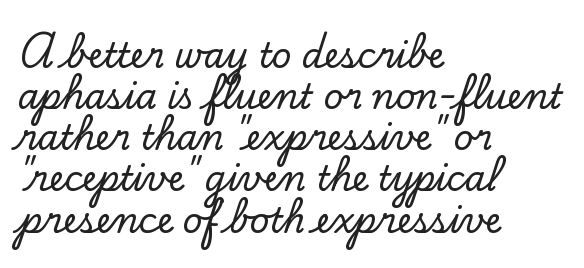
{"serif": "yes", "width": "normal", "stroke_contrast": "low", "x_height": "small", "monospaced": "no", "underline": "no", "align": "left", "line_spacing_ratio": 1.21, "letter_spacing": "normal", "letter_spacing_em": 0.0, "glyph_px": 34}
